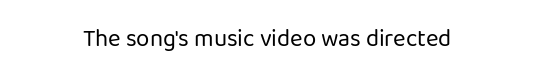
Is the stroke heavy? The answer is a plain regular-or-lighter. Every row of glyphs is offset so its center matches the block's center. There is no visible air inserted between adjacent glyphs. Characters remain perfectly vertical along every line. Quick note: underline off.
